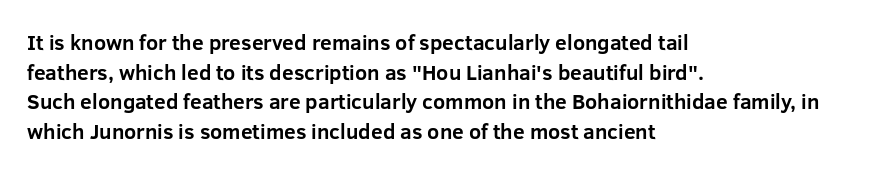
Q: Is the text bold? A: Yes.
Q: Is the text italic (slanted)? A: No, it is upright.
Q: Is the text underlined? A: No.
Q: How is the paragraph aligned? A: Left-aligned.
Q: Is the spacing between letters normal or unusually wide? A: Normal.
Q: Is the spacing between lines tight, normal or loose? A: Normal.
